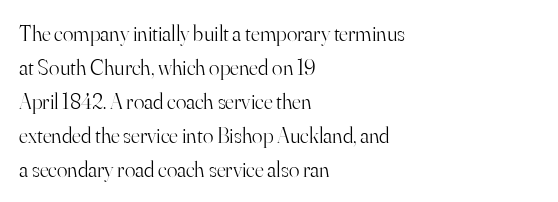
Q: Is the text bold? A: No.
Q: Is the text italic (slanted)? A: No, it is upright.
Q: Is the text underlined? A: No.
Q: How is the paragraph aligned? A: Left-aligned.
Q: Is the spacing between letters normal or unusually wide? A: Normal.
Q: Is the spacing between lines tight, normal or loose? A: Normal.
